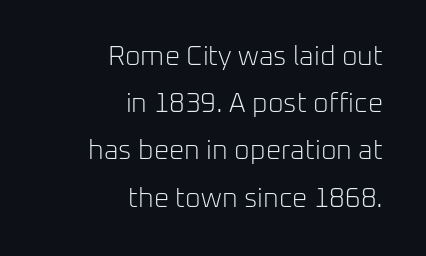
The image shows 27 px text type, upright; set right-aligned, line spacing 1.75x, normal letter spacing, not underlined.
